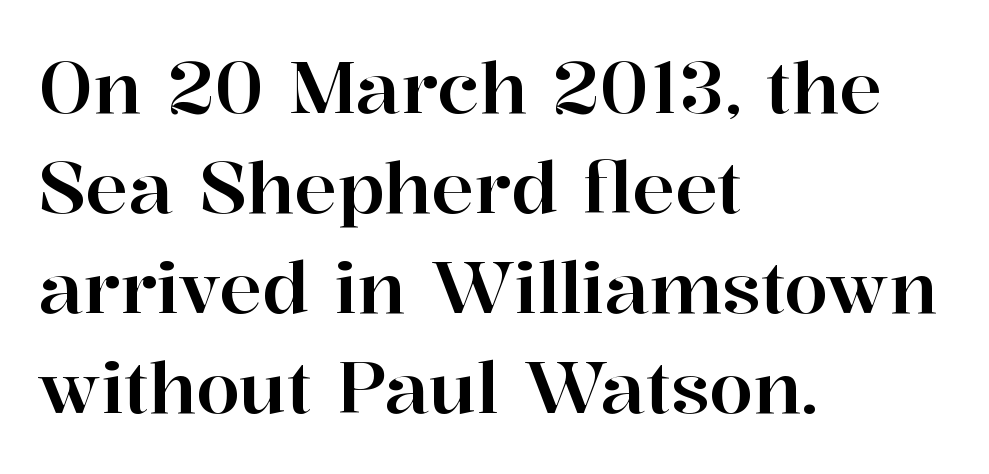
Type style note: has serifs. The letters advance in unequal steps, a hallmark of proportional type. No extra tracking has been applied to these lines. The vertical gap from one line to the next is medium. Descender tails drop into unmarked territory. Every row of glyphs begins at an identical x-position on the left.
